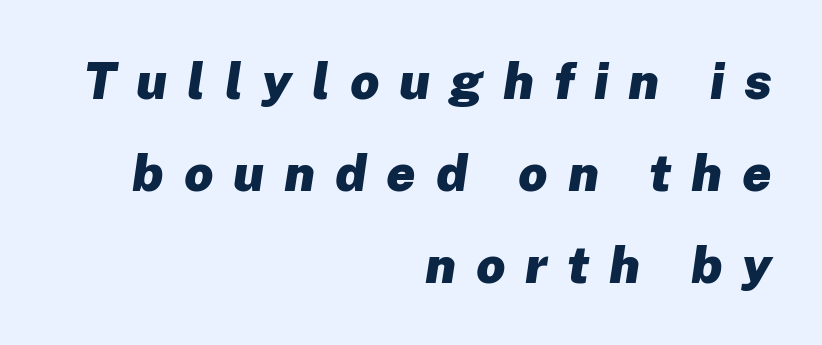
{"italic": "yes", "lean": "right", "slant_degrees": 8, "bold": "yes", "weight": "heavy", "width": "normal", "stroke_contrast": "low", "x_height": "medium", "monospaced": "no", "underline": "no", "align": "right", "line_spacing_ratio": 1.8, "letter_spacing": "wide", "letter_spacing_em": 0.39, "glyph_px": 51}
